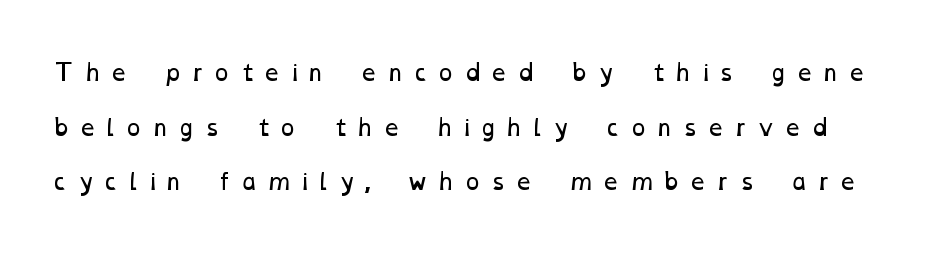
The image shows 22 px text type; set loose line spacing (2.48x), unusually wide letter spacing (+0.37 em), not underlined.
